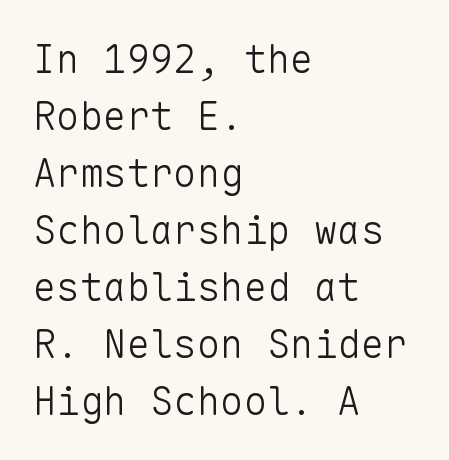
The image shows 39 px light sans-serif type, upright, monospaced; set left-aligned, normal line spacing (1.46x), normal letter spacing, not underlined; low stroke contrast and a medium x-height.
